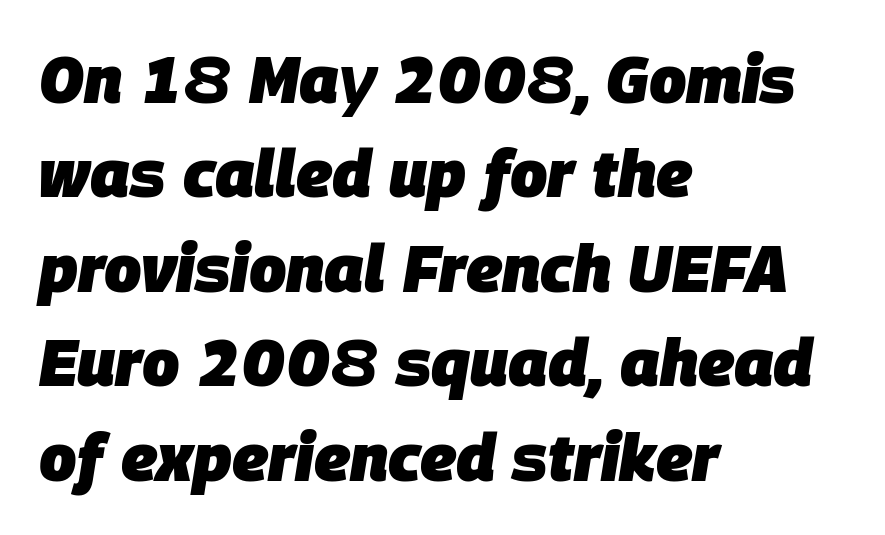
Q: Is the text bold? A: Yes.
Q: Is the text italic (slanted)? A: Yes, it leans right by about 9 degrees.
Q: Is the text underlined? A: No.
Q: How is the paragraph aligned? A: Left-aligned.
Q: Is the spacing between letters normal or unusually wide? A: Normal.
Q: Is the spacing between lines tight, normal or loose? A: Normal.
Q: Width (condensed, normal, or wide)? A: Normal.
Q: Stroke contrast? A: Low.
Q: x-height? A: Large.
Q: Monospaced? A: No.
